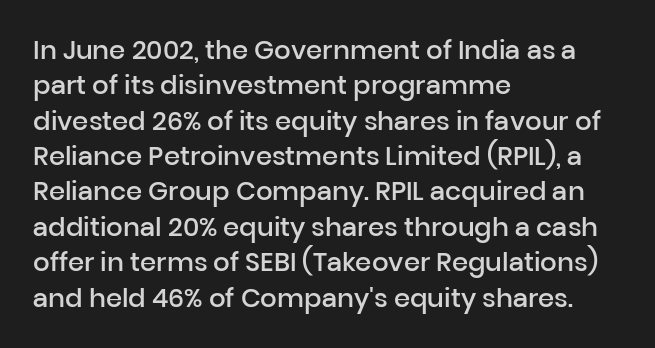
The image shows 26 px text type, upright; set left-aligned, normal line spacing (1.36x), normal letter spacing, not underlined.
